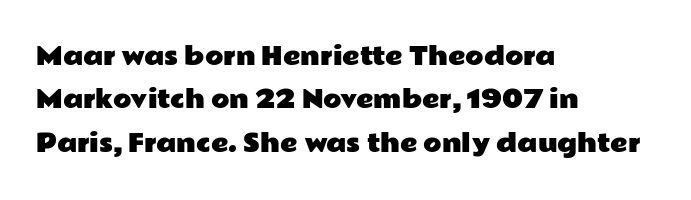
{"italic": "no", "underline": "no", "align": "left", "line_spacing_ratio": 1.81, "letter_spacing": "normal", "letter_spacing_em": 0.0, "glyph_px": 24}
